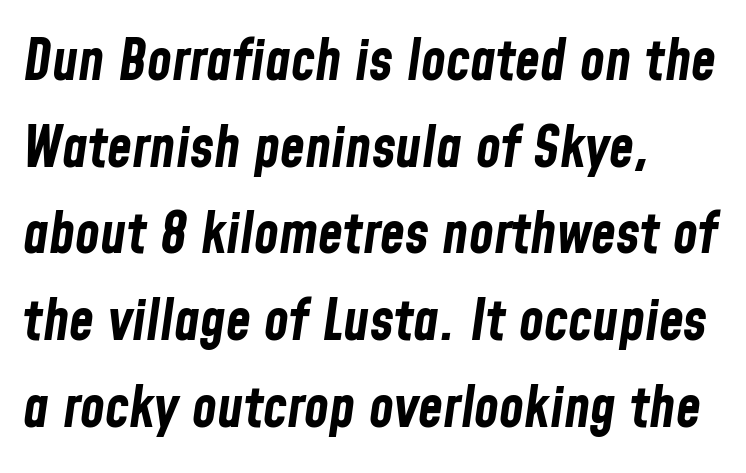
{"italic": "yes", "lean": "right", "slant_degrees": 8, "bold": "yes", "weight": "bold", "width": "condensed", "stroke_contrast": "low", "x_height": "medium", "monospaced": "no", "underline": "no", "align": "left", "line_spacing": "normal", "line_spacing_ratio": 1.52, "letter_spacing": "normal", "letter_spacing_em": 0.0, "glyph_px": 57}
